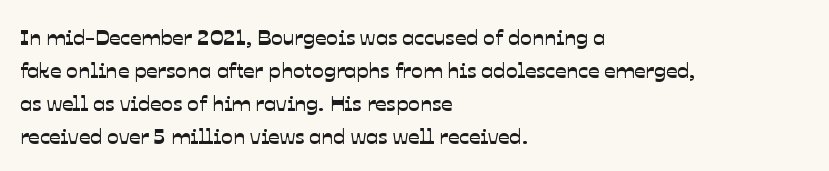
Short and long lines alike share a common starting point at left. Line spacing here is normal. Underline: absent. Observe the ordinary spacing: letters are neighbours, not strangers.
